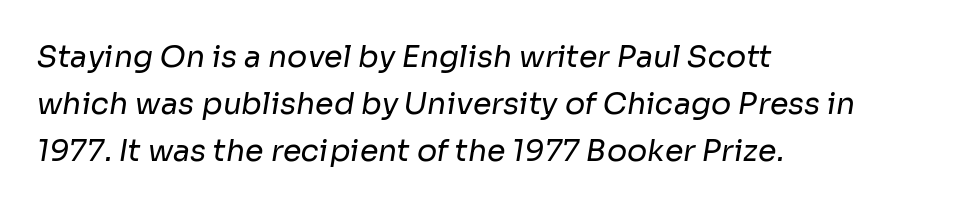
The image shows 30 px regular-weight sans-serif type; set left-aligned, normal line spacing (1.56x), normal letter spacing, not underlined; low stroke contrast and a medium x-height.
